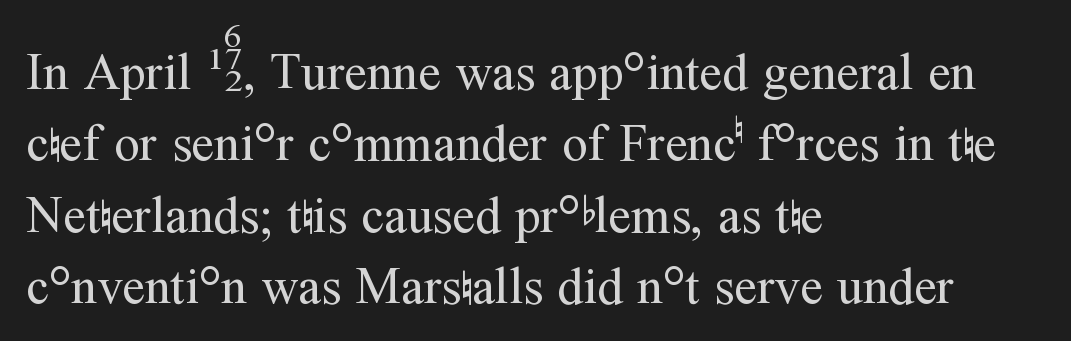
The image shows 51 px regular-weight serif type, upright; set left-aligned, normal line spacing (1.4x), normal letter spacing, not underlined; medium stroke contrast and a medium x-height.
